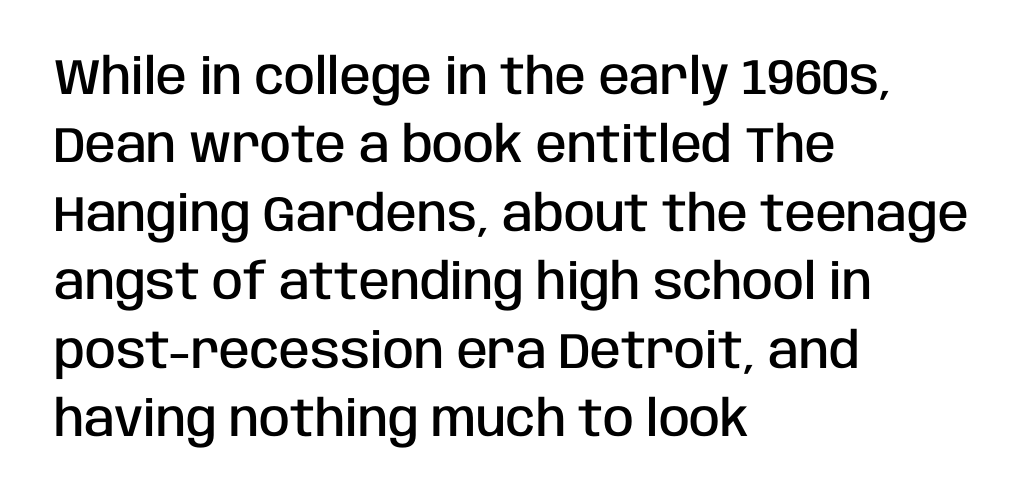
Q: Is the text bold? A: Semi-bold.
Q: Is the text italic (slanted)? A: No, it is upright.
Q: Is the typeface a serif or a sans-serif typeface? A: Sans-serif.
Q: Is the text underlined? A: No.
Q: How is the paragraph aligned? A: Left-aligned.
Q: Is the spacing between letters normal or unusually wide? A: Normal.
Q: Is the spacing between lines tight, normal or loose? A: Normal.
Q: Width (condensed, normal, or wide)? A: Condensed.
Q: Stroke contrast? A: Low.
Q: x-height? A: Large.
Q: Monospaced? A: No.
